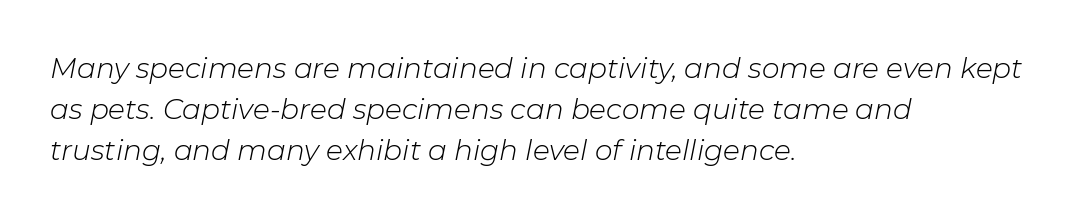
Weight: in the light-to-regular range. Descenders are the only things crossing below the line. Evenly set lines give the paragraph a standard silhouette. Does extra space separate the letters? No, they use regular spacing.
